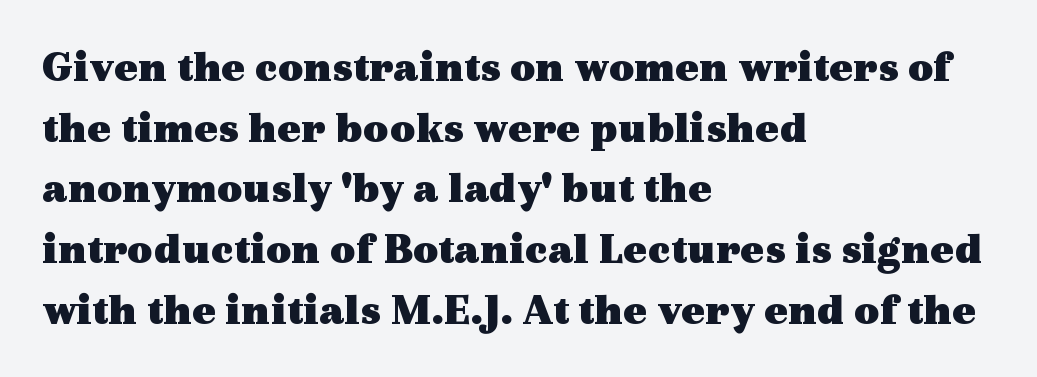
Q: Is the text bold? A: Yes.
Q: Is the text italic (slanted)? A: No, it is upright.
Q: Is the typeface a serif or a sans-serif typeface? A: Serif.
Q: Is the text underlined? A: No.
Q: How is the paragraph aligned? A: Left-aligned.
Q: Is the spacing between letters normal or unusually wide? A: Normal.
Q: Is the spacing between lines tight, normal or loose? A: Normal.
Q: Width (condensed, normal, or wide)? A: Wide.
Q: x-height? A: Medium.
Q: Monospaced? A: No.
